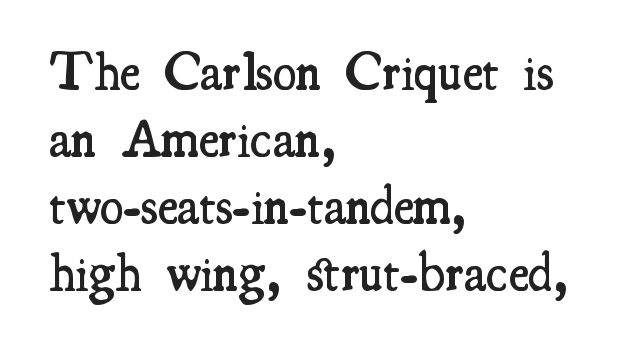
{"serif": "yes", "italic": "no", "bold": "semi", "weight": "semibold", "width": "condensed", "stroke_contrast": "medium", "x_height": "small", "monospaced": "no", "underline": "no", "align": "left", "line_spacing_ratio": 1.24, "letter_spacing": "normal", "letter_spacing_em": 0.0, "glyph_px": 54}
